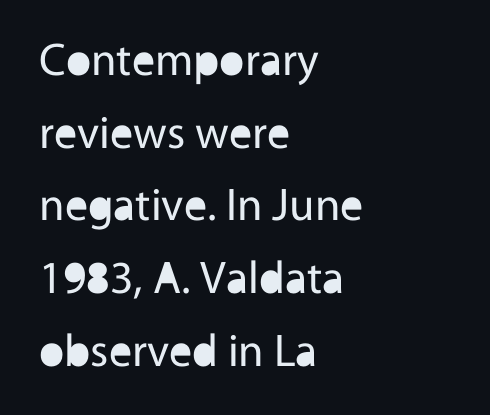
{"serif": "no", "italic": "no", "bold": "no", "weight": "regular", "width": "normal", "x_height": "medium", "monospaced": "no", "underline": "no", "align": "left", "line_spacing": "normal", "line_spacing_ratio": 1.58, "letter_spacing": "normal", "letter_spacing_em": 0.0, "glyph_px": 46}
